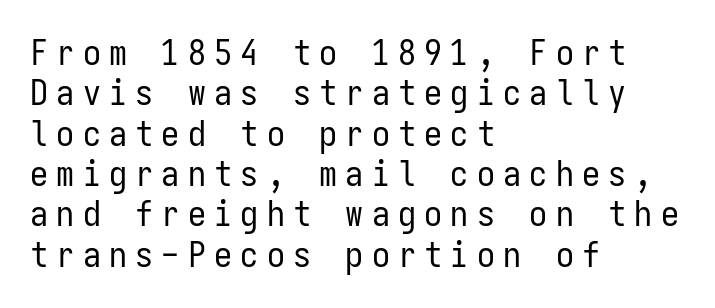
The image shows 36 px regular-weight, condensed sans-serif type, upright, monospaced; set left-aligned, tight line spacing (1.12x), unusually wide letter spacing (+0.23 em), not underlined; low stroke contrast and a medium x-height.
